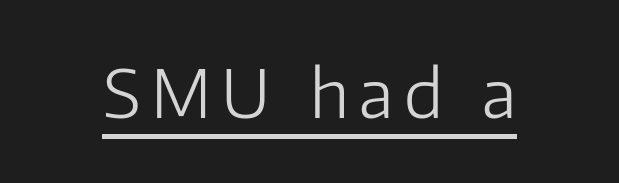
The image shows 66 px light sans-serif type, upright; set underlined; low stroke contrast and a medium x-height.
